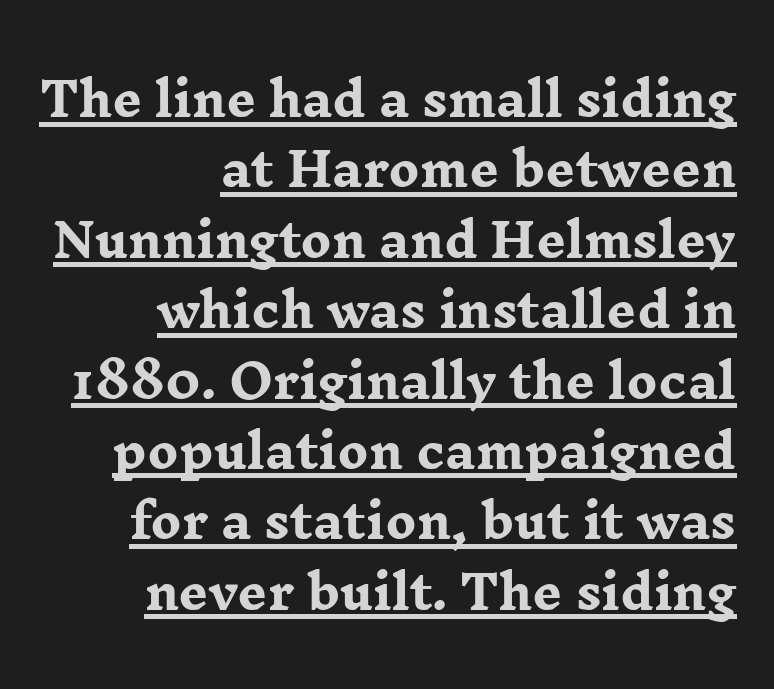
The face used here is proportionally spaced, like ordinary book or web type. This sample is right-justified, so line beginnings fall wherever the words allow. The letters stand upright; this is a roman face. Its strokes are broad and dark, the hallmark of bold type. Each letter's strokes conclude with small projecting serifs.
